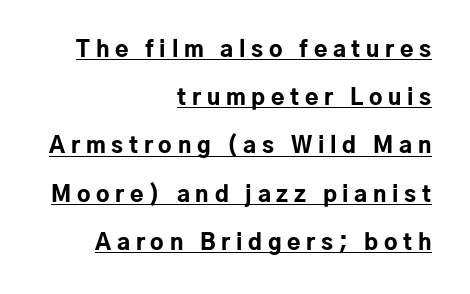
The image shows 22 px bold type, upright; set right-aligned, loose line spacing (2.19x), unusually wide letter spacing (+0.26 em), underlined.
